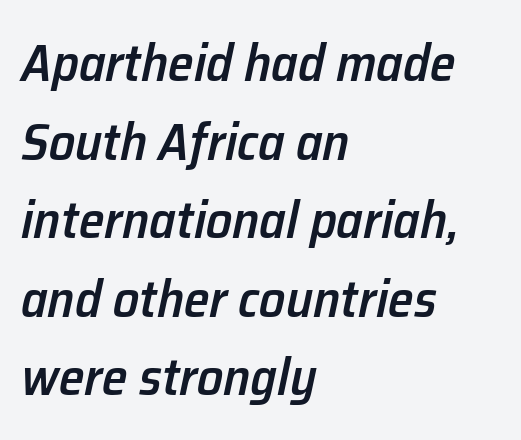
Spacing verdict: proportional, widths tailored to each character. Leading matches the norm, producing a regular column. Nothing unusual about the tracking: characters are spaced as the font intends. Tall strokes in this sample are angled rather than plumb. The characters look somewhat weighty, a semibold short of true bold.
